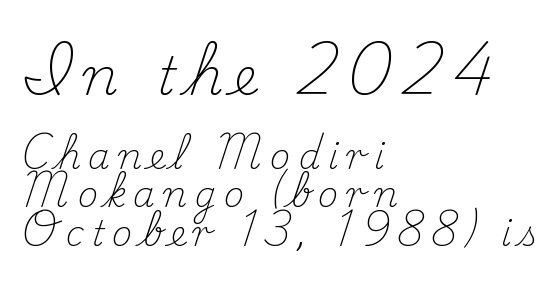
{"serif": "yes", "bold": "no", "weight": "light", "width": "normal", "stroke_contrast": "medium", "x_height": "small", "monospaced": "no", "underline": "no", "align": "left", "line_spacing": "tight", "line_spacing_ratio": 1.1, "letter_spacing": "wide", "letter_spacing_em": 0.22, "larger_block": "first", "size_ratio": 1.49, "glyph_px": 52}
